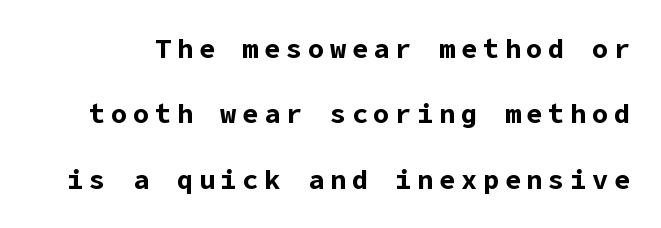
{"italic": "no", "bold": "yes", "underline": "no", "line_spacing": "loose", "line_spacing_ratio": 2.42, "letter_spacing": "wide", "letter_spacing_em": 0.21, "glyph_px": 27}
